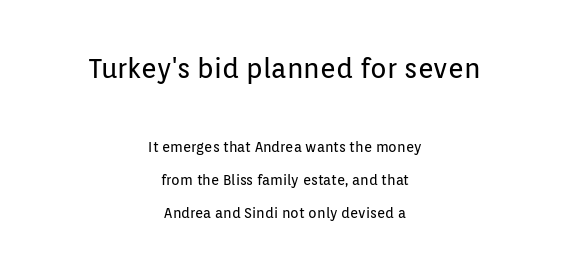
{"italic": "no", "bold": "no", "underline": "no", "align": "center", "line_spacing": "loose", "line_spacing_ratio": 2.38, "letter_spacing": "normal", "letter_spacing_em": 0.0, "larger_block": "first", "size_ratio": 1.93, "glyph_px": 27}
